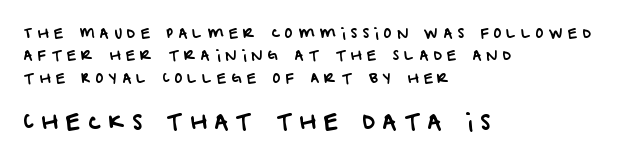
Q: Is the text underlined? A: No.
Q: How is the paragraph aligned? A: Left-aligned.
Q: Is the spacing between letters normal or unusually wide? A: Unusually wide.
Q: Is the spacing between lines tight, normal or loose? A: Normal.
Q: Which block of text is set in a larger size, the first (top) or the second (bottom)? A: The second (bottom) one.
